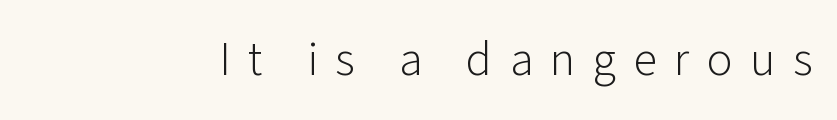
The image shows 48 px light sans-serif type, upright; set unusually wide letter spacing (+0.36 em), not underlined; low stroke contrast and a medium x-height.
